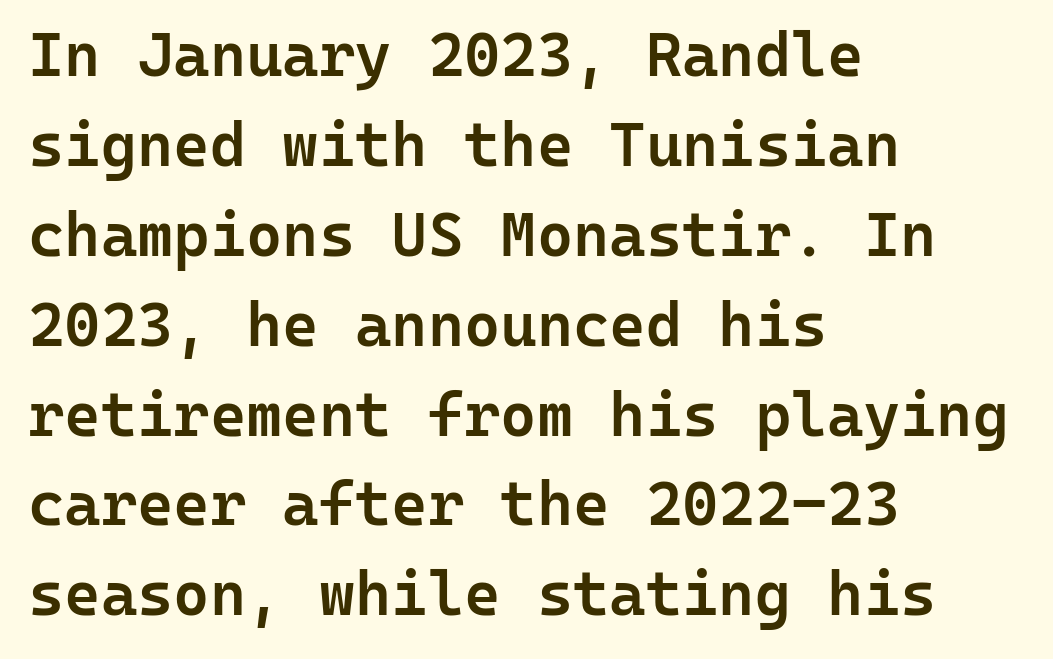
{"serif": "no", "italic": "no", "bold": "semi", "weight": "semibold", "width": "normal", "stroke_contrast": "low", "x_height": "medium", "monospaced": "yes", "underline": "no", "align": "left", "line_spacing": "normal", "line_spacing_ratio": 1.45, "letter_spacing": "normal", "letter_spacing_em": 0.0, "glyph_px": 62}
